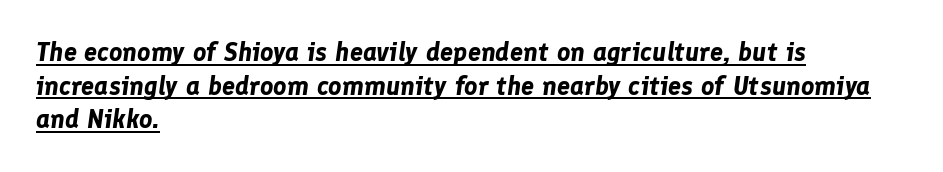
{"italic": "yes", "lean": "right", "slant_degrees": 8, "bold": "yes", "underline": "yes", "align": "left", "line_spacing": "normal", "line_spacing_ratio": 1.29, "letter_spacing": "normal", "letter_spacing_em": 0.0, "glyph_px": 26}
